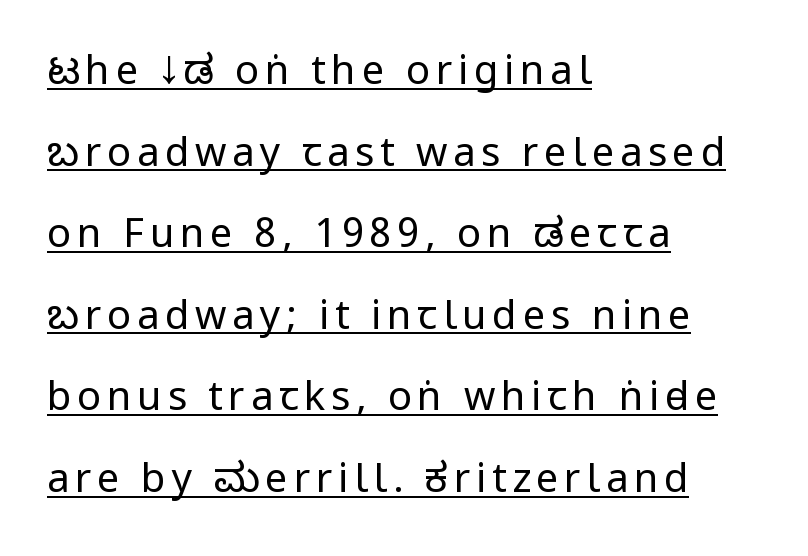
{"serif": "no", "italic": "no", "bold": "no", "weight": "regular", "width": "condensed", "stroke_contrast": "low", "x_height": "large", "monospaced": "no", "underline": "yes", "align": "left", "line_spacing": "loose", "line_spacing_ratio": 2.04, "glyph_px": 40}
